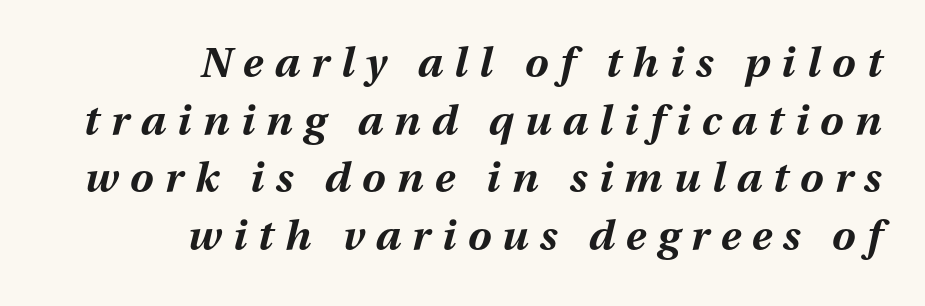
Note the varied advance widths — an 'i' is clearly narrower than an 'm'. You can tell it's italic because the verticals aren't actually vertical. Regular leading. In terms of letterspacing, this is a distinctly airy, spread setting. Short and long lines alike share a common ending point at right.
